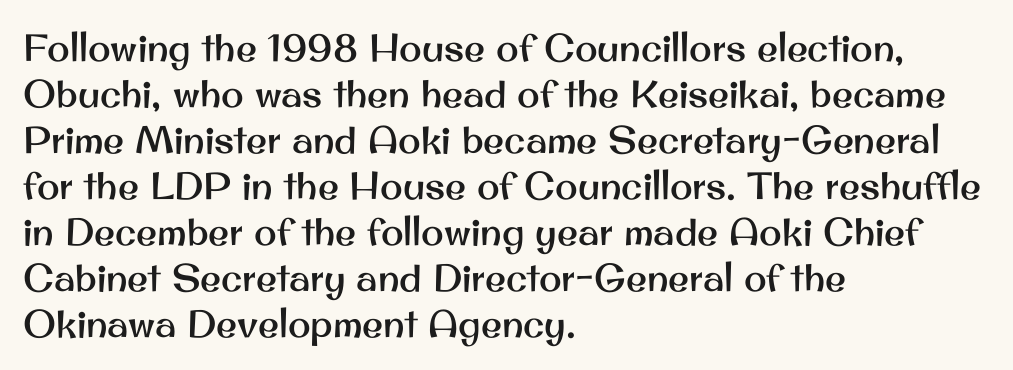
Q: Is the text italic (slanted)? A: No, it is upright.
Q: Is the typeface a serif or a sans-serif typeface? A: Sans-serif.
Q: Is the text underlined? A: No.
Q: How is the paragraph aligned? A: Left-aligned.
Q: Is the spacing between letters normal or unusually wide? A: Normal.
Q: Width (condensed, normal, or wide)? A: Normal.
Q: Stroke contrast? A: Medium.
Q: x-height? A: Small.
Q: Monospaced? A: No.
